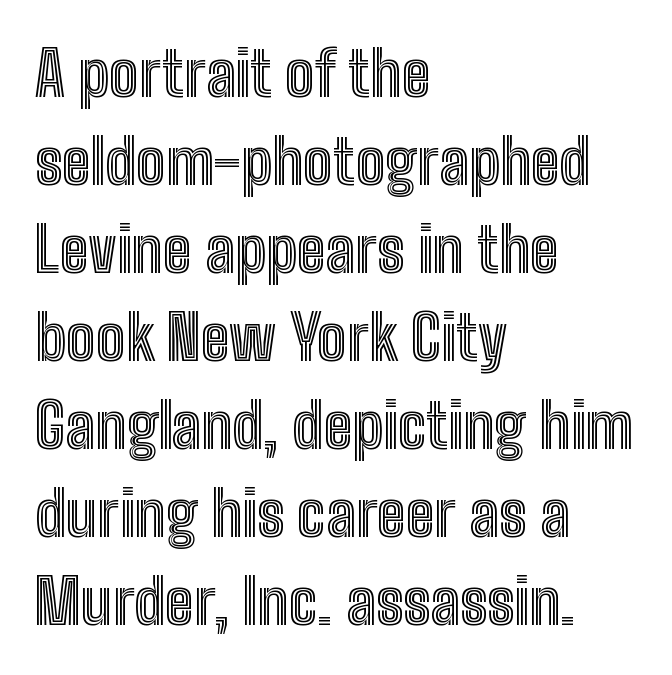
Each line starts at the same left margin while the right side varies. Spacing between characters is what you'd get straight out of the box. Think of a printed novel: that variable character pitch is what you see here. Honestly, there is no underline to notice here at all. Quick note: not italic, upright.
